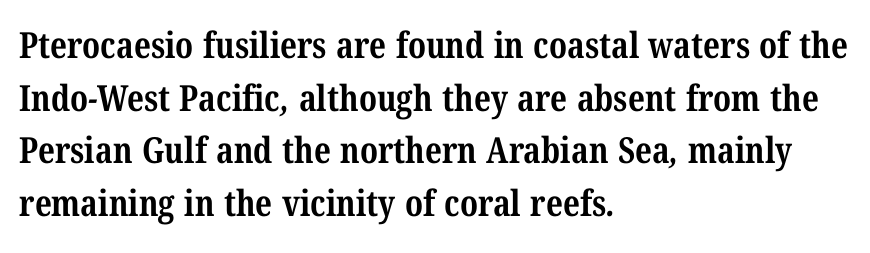
Each letter's strokes conclude with small projecting serifs. The space beneath each line is pristine and unruled. How would I describe the line gaps? Plain and ordinary. Each glyph is drawn with heavy, bold strokes.
